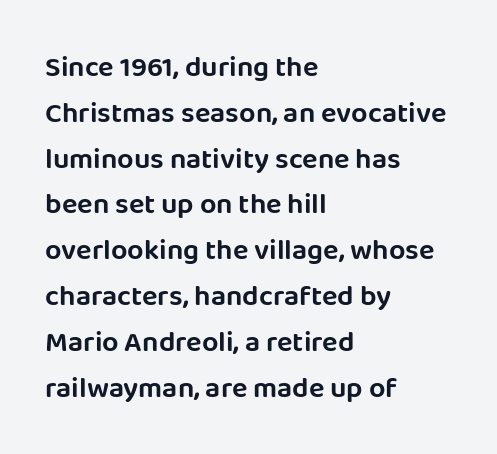
{"serif": "no", "italic": "no", "width": "normal", "stroke_contrast": "low", "x_height": "large", "monospaced": "no", "underline": "no", "align": "left", "line_spacing": "normal", "line_spacing_ratio": 1.58, "letter_spacing": "normal", "letter_spacing_em": 0.0, "glyph_px": 29}
